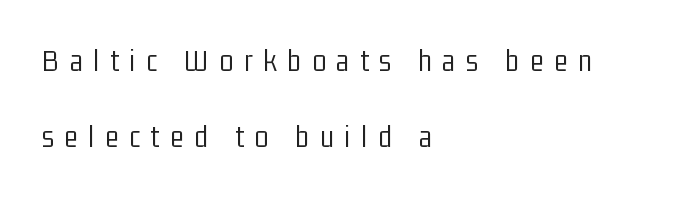
Q: Is the text bold? A: No.
Q: Is the text italic (slanted)? A: No, it is upright.
Q: Is the typeface a serif or a sans-serif typeface? A: Sans-serif.
Q: Is the text underlined? A: No.
Q: How is the paragraph aligned? A: Left-aligned.
Q: Is the spacing between letters normal or unusually wide? A: Unusually wide.
Q: Is the spacing between lines tight, normal or loose? A: Loose.
Q: Width (condensed, normal, or wide)? A: Condensed.
Q: Stroke contrast? A: Low.
Q: x-height? A: Medium.
Q: Monospaced? A: No.
